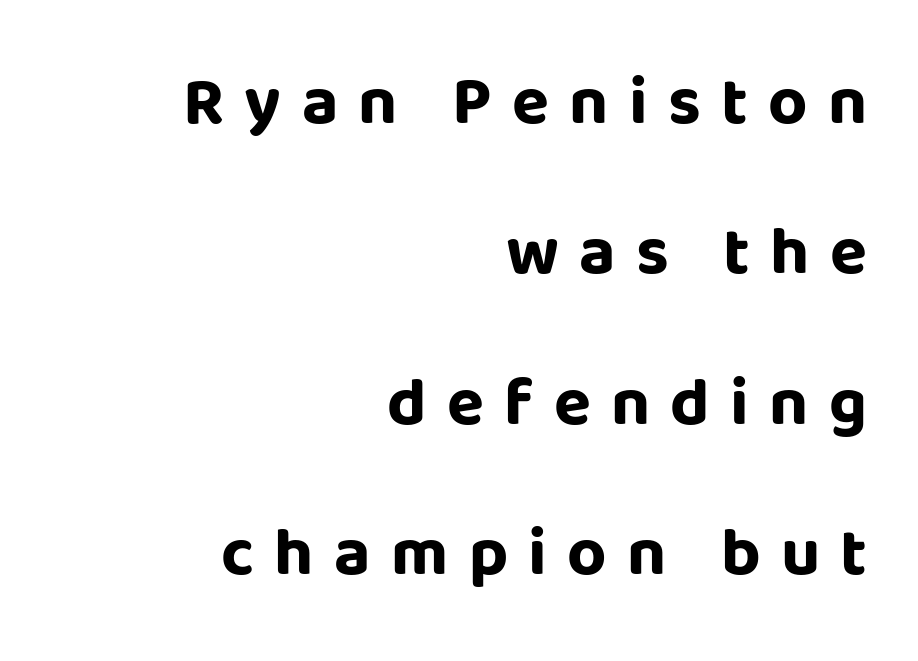
The image shows 68 px bold sans-serif type, upright; set right-aligned, loose line spacing (2.21x), unusually wide letter spacing (+0.3 em), not underlined; low stroke contrast and a large x-height.
